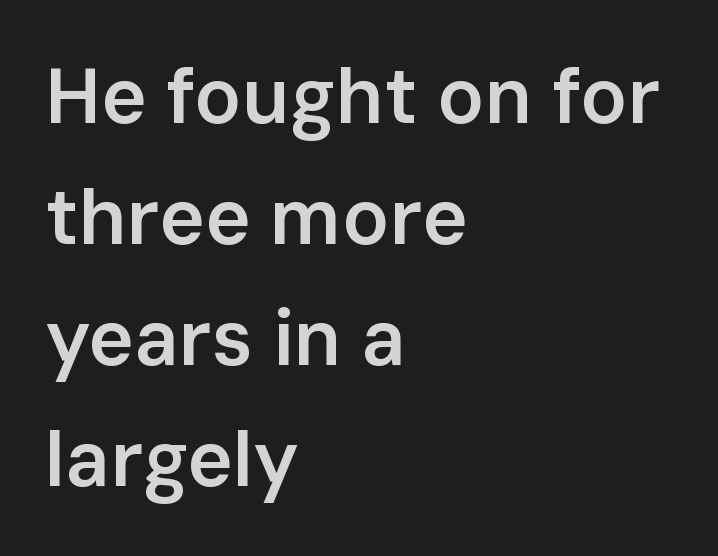
Does the type have serifs? No, each stem ends abruptly. Students, this is semibold: more ink than regular, less than bold. Descenders hang freely into open space. You can tell it's not italic because the verticals are truly vertical. Look at the tracking — it's just the regular setting, nothing added.
